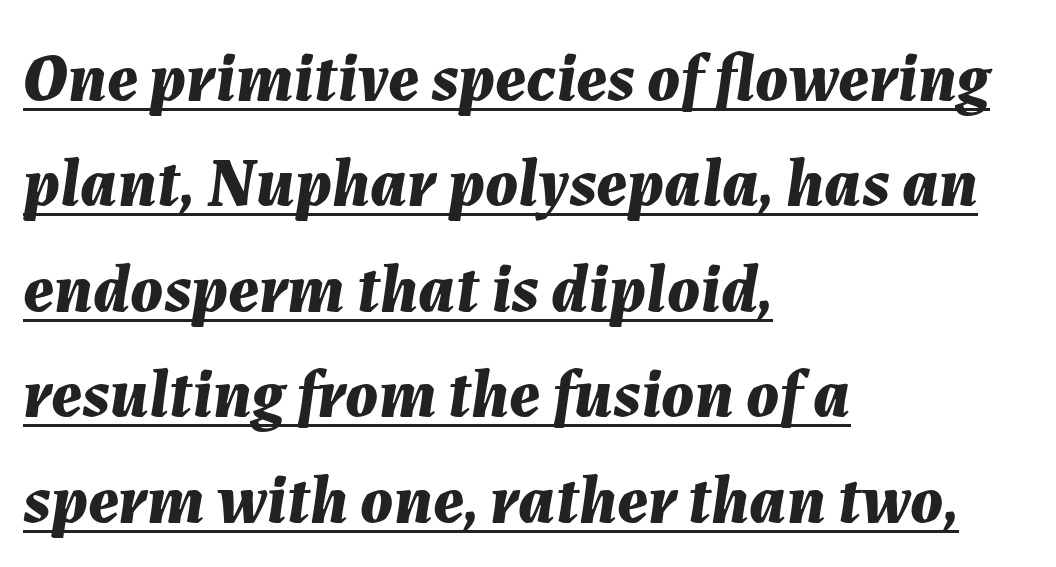
{"italic": "yes", "lean": "right", "slant_degrees": 7, "bold": "yes", "weight": "bold", "width": "normal", "stroke_contrast": "medium", "x_height": "medium", "monospaced": "no", "underline": "yes", "align": "left", "line_spacing": "normal", "line_spacing_ratio": 1.55, "letter_spacing": "normal", "letter_spacing_em": 0.0, "glyph_px": 68}
